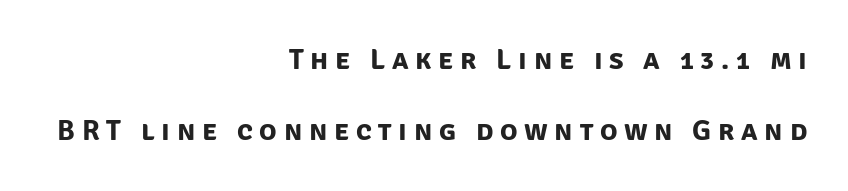
Q: Is the text bold? A: Yes.
Q: Is the typeface a serif or a sans-serif typeface? A: Sans-serif.
Q: Is the text underlined? A: No.
Q: How is the paragraph aligned? A: Right-aligned.
Q: Is the spacing between letters normal or unusually wide? A: Unusually wide.
Q: Is the spacing between lines tight, normal or loose? A: Loose.
Q: Width (condensed, normal, or wide)? A: Normal.
Q: Stroke contrast? A: Low.
Q: x-height? A: Large.
Q: Monospaced? A: No.
